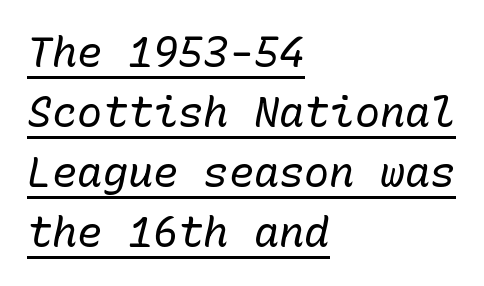
The image shows 42 px regular-weight type, italic (leaning right), monospaced; set left-aligned, normal line spacing (1.43x), normal letter spacing, underlined; low stroke contrast and a medium x-height.
